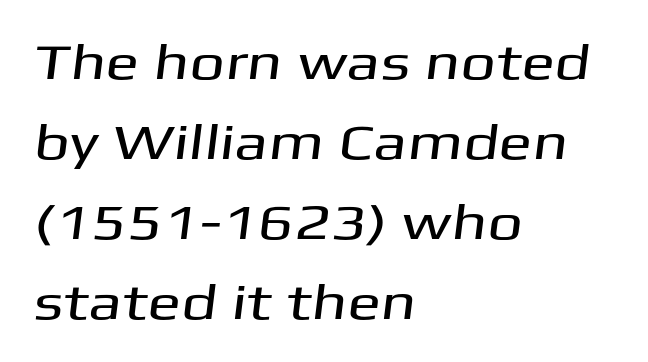
The image shows 50 px wide sans-serif type; set left-aligned, normal line spacing (1.6x), normal letter spacing, not underlined; medium stroke contrast and a medium x-height.
